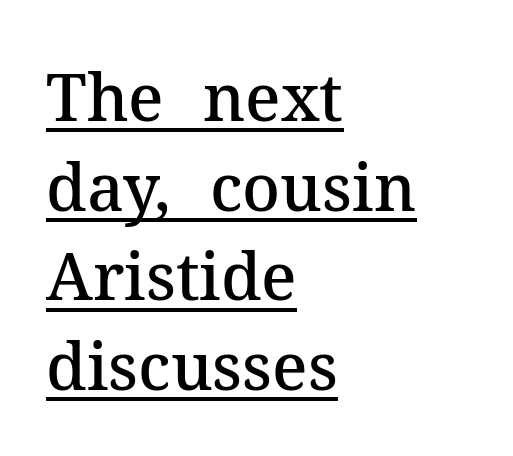
{"serif": "yes", "italic": "no", "bold": "semi", "weight": "semibold", "width": "normal", "stroke_contrast": "medium", "x_height": "medium", "monospaced": "no", "underline": "yes", "align": "left", "line_spacing": "normal", "line_spacing_ratio": 1.38, "letter_spacing": "normal", "letter_spacing_em": 0.0, "glyph_px": 65}
